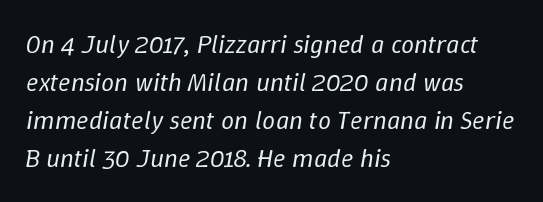
Q: Is the text bold? A: No.
Q: Is the text italic (slanted)? A: Yes, it leans right by about 9 degrees.
Q: Is the text underlined? A: No.
Q: How is the paragraph aligned? A: Left-aligned.
Q: Is the spacing between letters normal or unusually wide? A: Normal.
Q: Is the spacing between lines tight, normal or loose? A: Normal.
